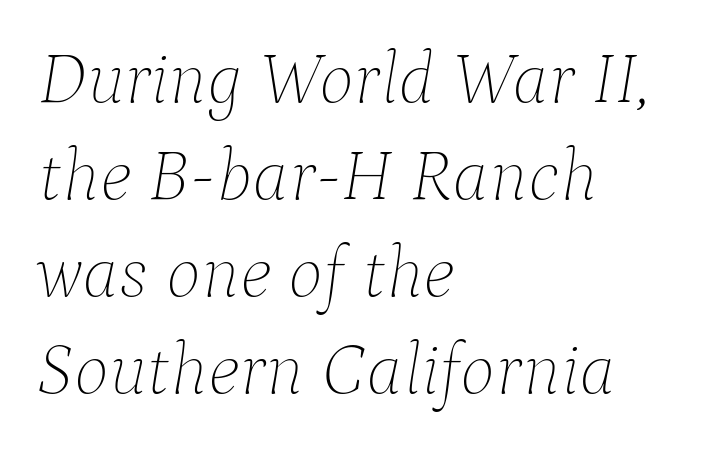
Q: Is the text bold? A: No.
Q: Is the text italic (slanted)? A: Yes, it leans right by about 9 degrees.
Q: Is the text underlined? A: No.
Q: How is the paragraph aligned? A: Left-aligned.
Q: Is the spacing between letters normal or unusually wide? A: Normal.
Q: Is the spacing between lines tight, normal or loose? A: Normal.
Q: Width (condensed, normal, or wide)? A: Normal.
Q: Stroke contrast? A: Low.
Q: x-height? A: Medium.
Q: Monospaced? A: No.
